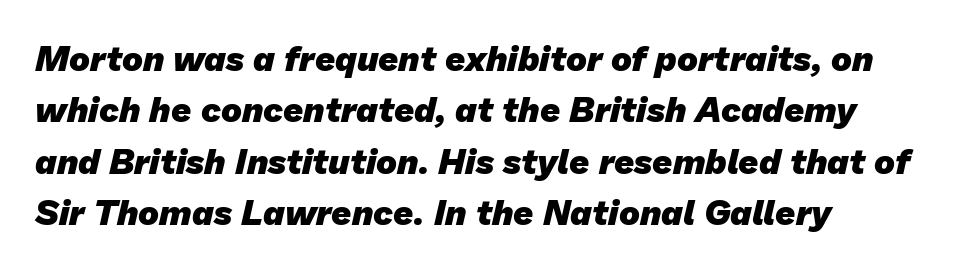
The string is rendered with underlining switched off. Examine the stroke ends and you'll find no serifs. These lines are set flush left with a ragged right edge. Evenly set lines give the paragraph a standard silhouette. The glyphs have the mass of a bold cut.
